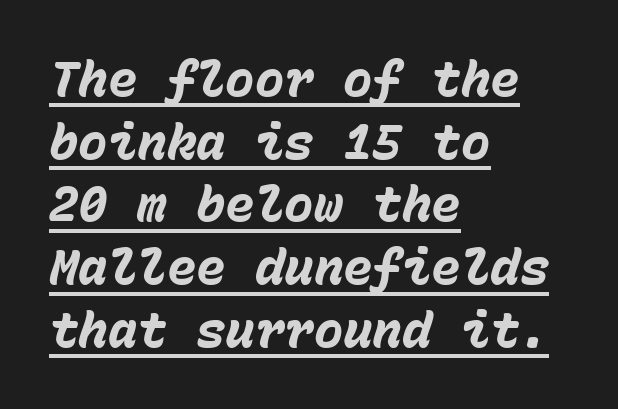
Layout note: lines flush left. This sample has the even, mechanical cadence of fixed-width lettering. A normal amount of white space separates one row of letters from the next. Is the type slanted? Yes — the strokes lean at a clear angle. The line texture is even and compact thanks to regular tracking.
